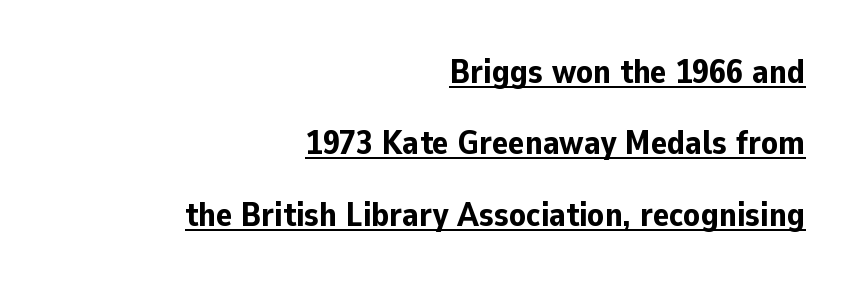
Q: Is the text bold? A: Yes.
Q: Is the text italic (slanted)? A: No, it is upright.
Q: Is the typeface a serif or a sans-serif typeface? A: Sans-serif.
Q: Is the text underlined? A: Yes.
Q: How is the paragraph aligned? A: Right-aligned.
Q: Is the spacing between letters normal or unusually wide? A: Normal.
Q: Is the spacing between lines tight, normal or loose? A: Loose.
Q: Width (condensed, normal, or wide)? A: Normal.
Q: Stroke contrast? A: Low.
Q: x-height? A: Medium.
Q: Monospaced? A: No.
